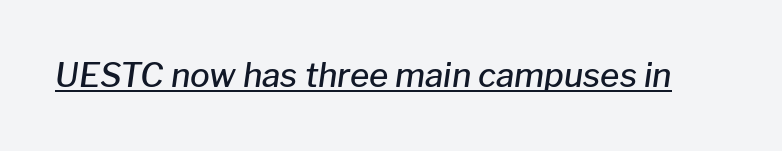
Q: Is the text bold? A: Semi-bold.
Q: Is the text italic (slanted)? A: Yes, it leans right by about 8 degrees.
Q: Is the text underlined? A: Yes.
Q: Is the spacing between letters normal or unusually wide? A: Normal.
Q: Width (condensed, normal, or wide)? A: Normal.
Q: Stroke contrast? A: Low.
Q: x-height? A: Medium.
Q: Monospaced? A: No.
